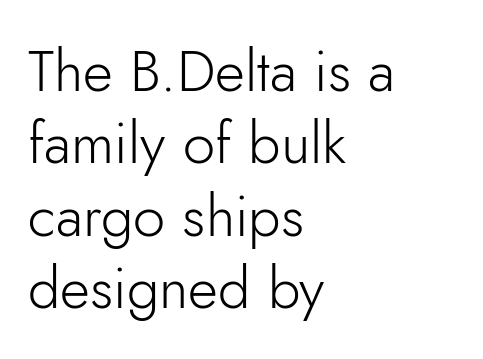
The image shows 58 px light sans-serif type, upright; set left-aligned, normal line spacing (1.25x), normal letter spacing, not underlined; low stroke contrast and a small x-height.
